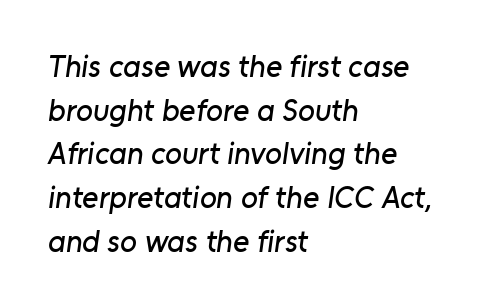
Compared with a centered layout, this one pins lines to the left instead. The leading is moderate, giving the passage an even texture. Examine the stroke ends and you'll find no serifs. The rendering uses natural spacing where letterforms have individual widths.
